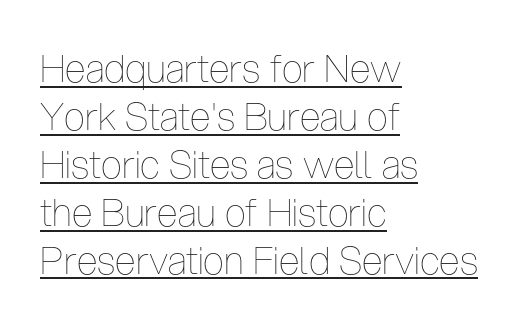
The image shows 38 px thin, condensed type, upright; set left-aligned, normal line spacing (1.26x), normal letter spacing, underlined; low stroke contrast and a medium x-height.
